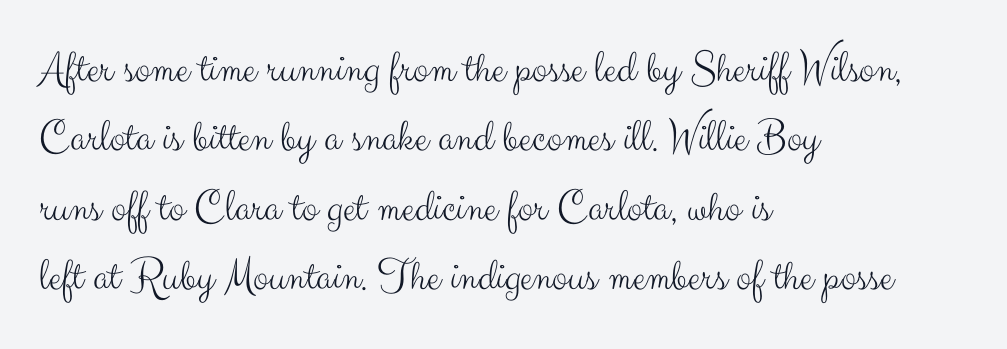
Q: Is the text bold? A: No.
Q: Is the text italic (slanted)? A: Yes.
Q: Is the typeface a serif or a sans-serif typeface? A: Sans-serif.
Q: Is the text underlined? A: No.
Q: How is the paragraph aligned? A: Left-aligned.
Q: Is the spacing between letters normal or unusually wide? A: Normal.
Q: Is the spacing between lines tight, normal or loose? A: Normal.
Q: Width (condensed, normal, or wide)? A: Normal.
Q: Stroke contrast? A: Medium.
Q: x-height? A: Small.
Q: Monospaced? A: No.
